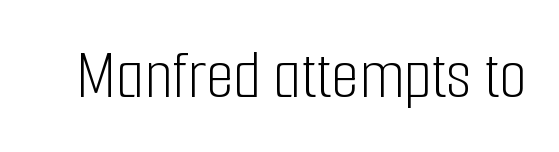
Weight class: somewhere from thin through regular. Anything drawn beneath the words? Only blank space. This sample uses a sans-serif face. The letters sit at their default tracking, neither squeezed nor spread. The passage shown is typed in a proportional face where columns would drift. When letters stand straight like this, we call the style roman or upright.
